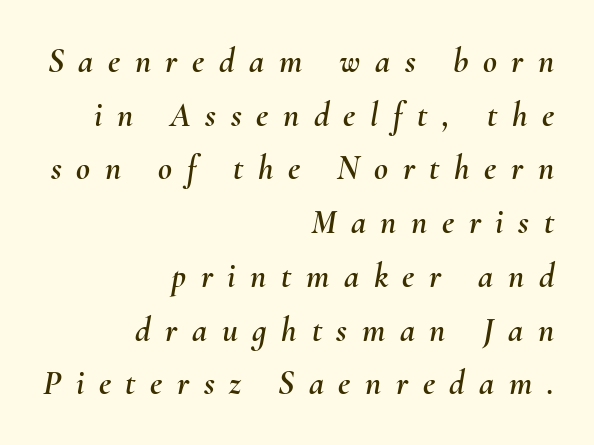
Q: Is the text italic (slanted)? A: Yes, it leans right by about 10 degrees.
Q: Is the text underlined? A: No.
Q: How is the paragraph aligned? A: Right-aligned.
Q: Is the spacing between letters normal or unusually wide? A: Unusually wide.
Q: Is the spacing between lines tight, normal or loose? A: Normal.
Q: Width (condensed, normal, or wide)? A: Normal.
Q: Stroke contrast? A: Medium.
Q: x-height? A: Small.
Q: Monospaced? A: No.
